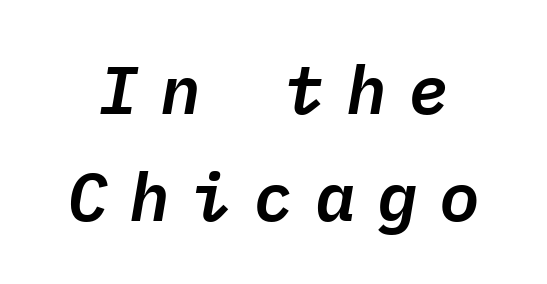
{"italic": "yes", "lean": "right", "slant_degrees": 9, "width": "normal", "stroke_contrast": "low", "x_height": "medium", "monospaced": "yes", "underline": "no", "line_spacing": "normal", "line_spacing_ratio": 1.57, "letter_spacing": "wide", "letter_spacing_em": 0.31, "glyph_px": 68}
